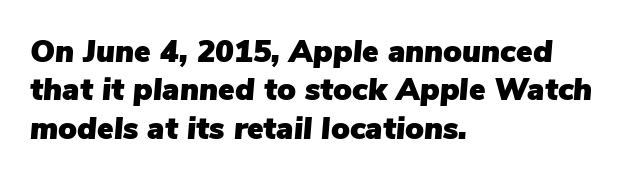
The image shows 31 px text type, italic (leaning right); set left-aligned, line spacing 1.24x, normal letter spacing, not underlined; low stroke contrast and a medium x-height.
